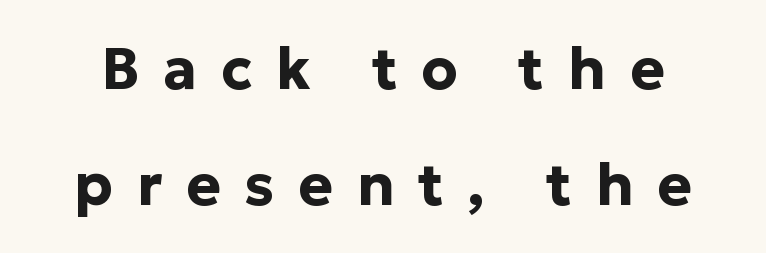
The image shows 58 px bold sans-serif type, upright; set loose line spacing (2.0x), unusually wide letter spacing (+0.41 em), not underlined; low stroke contrast and a medium x-height.
